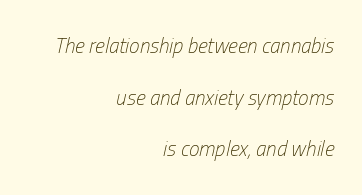
A clean baseline with only descenders dipping below it. No chunkiness to these letters — they're not bold. Interline gaps are noticeably wide in this sample. The ragged edge is on the left, which tells us the setting is flush right. Compared with typical body copy, the letter spacing here is the same.
